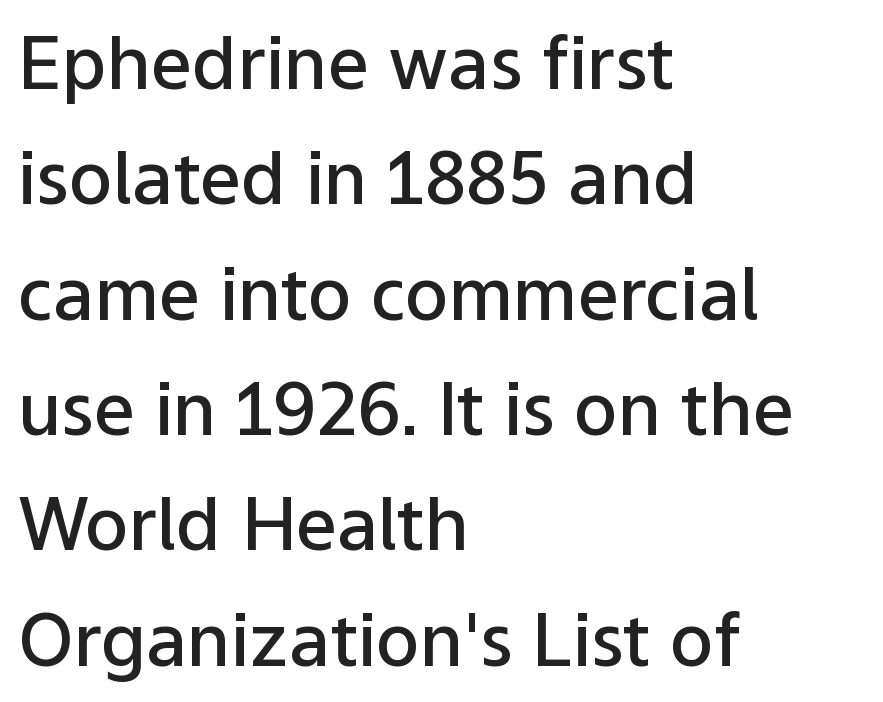
The image shows 73 px semibold sans-serif type, upright; set left-aligned, normal line spacing (1.58x), normal letter spacing, not underlined; low stroke contrast and a medium x-height.
